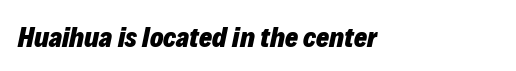
The image shows 28 px heavy type, italic (leaning right); set left-aligned, normal letter spacing, not underlined; low stroke contrast and a medium x-height.
